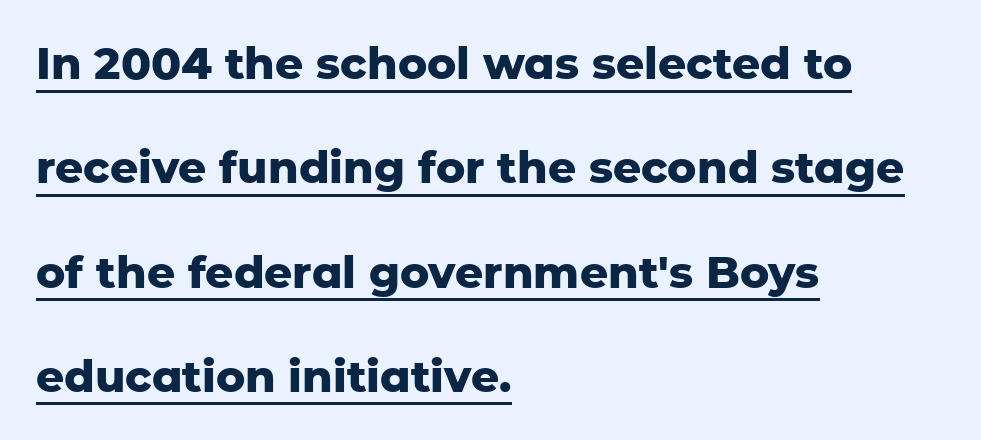
The image shows 44 px heavy sans-serif type, upright; set left-aligned, loose line spacing (2.37x), normal letter spacing, underlined; low stroke contrast and a medium x-height.
